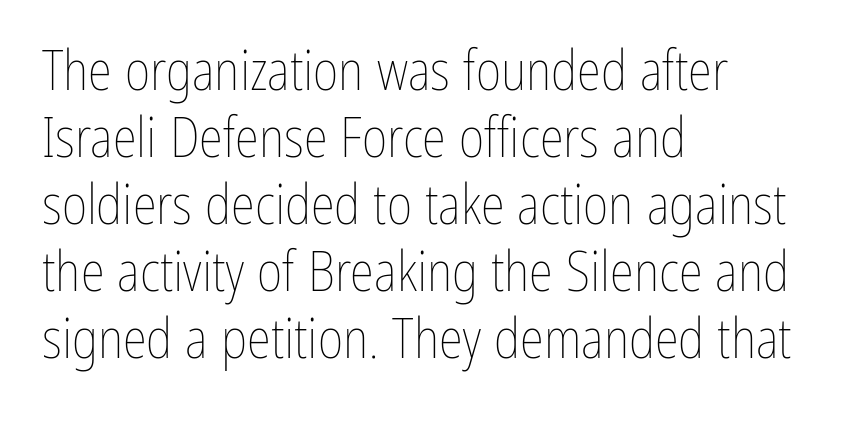
Does extra space separate the letters? No, they use regular spacing. Spacing verdict: proportional, widths tailored to each character. No italicization has been applied; the sample stays upright. Glance below the letters and you will spot only blank space.
